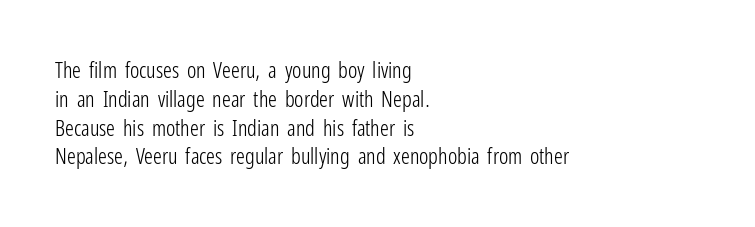
No extra ink here — the face is not bold. The ragged edge is on the right, which tells us the setting is flush left. Decoration check: the copy has no underline. Between one letter and the next there's only the usual sliver of space. No italicization has been applied; the sample stays upright. Successive baselines arrive at the customary interval.
